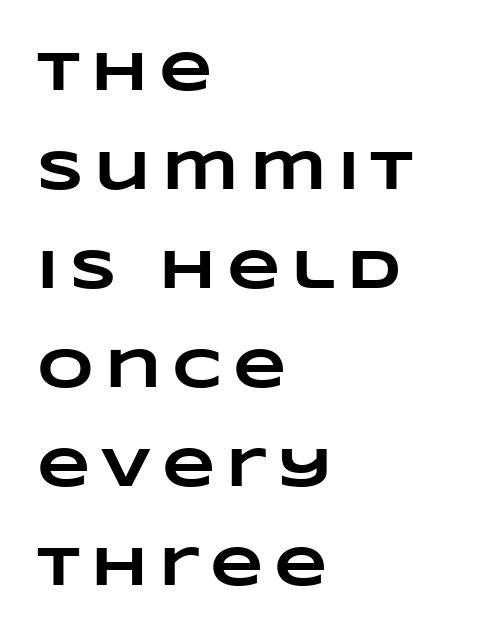
Q: Is the text bold? A: Yes.
Q: Is the text underlined? A: No.
Q: How is the paragraph aligned? A: Left-aligned.
Q: Is the spacing between letters normal or unusually wide? A: Unusually wide.
Q: Width (condensed, normal, or wide)? A: Wide.
Q: Stroke contrast? A: Low.
Q: x-height? A: Large.
Q: Monospaced? A: No.
